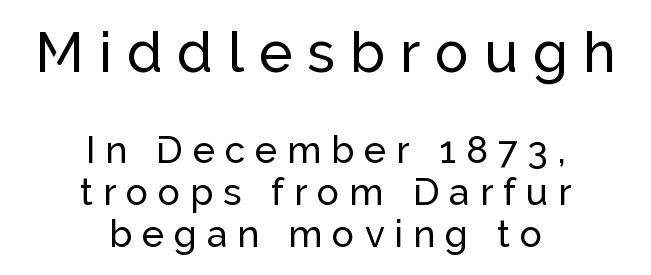
Q: Is the text italic (slanted)? A: No, it is upright.
Q: Is the typeface a serif or a sans-serif typeface? A: Sans-serif.
Q: Is the text underlined? A: No.
Q: How is the paragraph aligned? A: Centered.
Q: Is the spacing between letters normal or unusually wide? A: Unusually wide.
Q: Is the spacing between lines tight, normal or loose? A: Tight.
Q: Which block of text is set in a larger size, the first (top) or the second (bottom)? A: The first (top) one.
Q: Width (condensed, normal, or wide)? A: Normal.
Q: Stroke contrast? A: Low.
Q: x-height? A: Medium.
Q: Monospaced? A: No.
